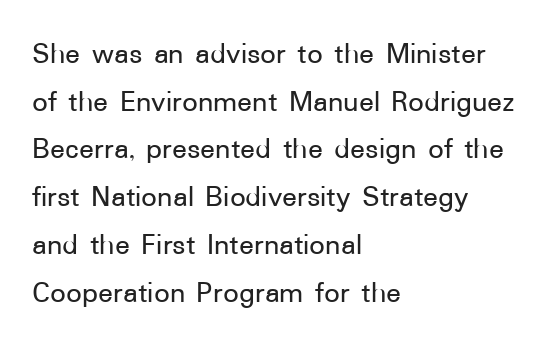
Q: Is the text italic (slanted)? A: No, it is upright.
Q: Is the typeface a serif or a sans-serif typeface? A: Sans-serif.
Q: Is the text underlined? A: No.
Q: How is the paragraph aligned? A: Left-aligned.
Q: Is the spacing between letters normal or unusually wide? A: Normal.
Q: Is the spacing between lines tight, normal or loose? A: Normal.
Q: Width (condensed, normal, or wide)? A: Normal.
Q: Stroke contrast? A: Low.
Q: x-height? A: Medium.
Q: Monospaced? A: No.
